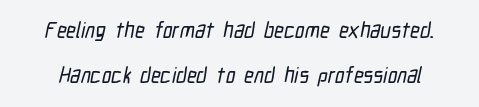
No extra tracking has been applied to these lines. Unmarked baselines from the first word to the last. The designer dialed line spacing up above the default.
